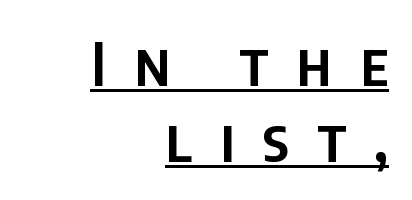
Q: Is the text bold? A: Semi-bold.
Q: Is the text italic (slanted)? A: No, it is upright.
Q: Is the typeface a serif or a sans-serif typeface? A: Sans-serif.
Q: Is the text underlined? A: Yes.
Q: How is the paragraph aligned? A: Right-aligned.
Q: Is the spacing between letters normal or unusually wide? A: Unusually wide.
Q: Is the spacing between lines tight, normal or loose? A: Normal.
Q: Width (condensed, normal, or wide)? A: Condensed.
Q: Stroke contrast? A: Low.
Q: x-height? A: Large.
Q: Monospaced? A: No.
